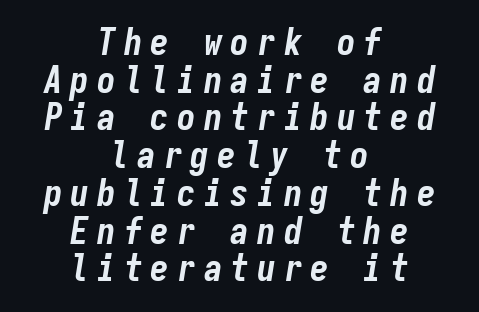
The image shows 37 px bold, condensed type, italic (leaning right), monospaced; set centered, tight line spacing (1.02x), unusually wide letter spacing (+0.22 em), not underlined; low stroke contrast and a medium x-height.
